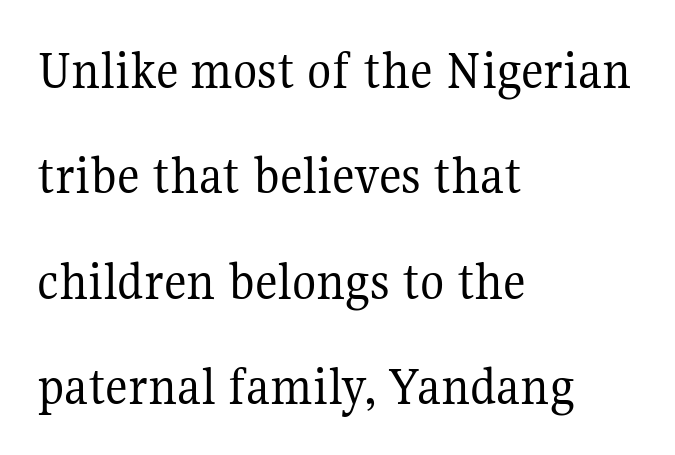
{"serif": "yes", "italic": "no", "bold": "no", "weight": "regular", "width": "normal", "stroke_contrast": "medium", "x_height": "medium", "monospaced": "no", "underline": "no", "align": "left", "line_spacing_ratio": 1.88, "letter_spacing": "normal", "letter_spacing_em": 0.0, "glyph_px": 56}
